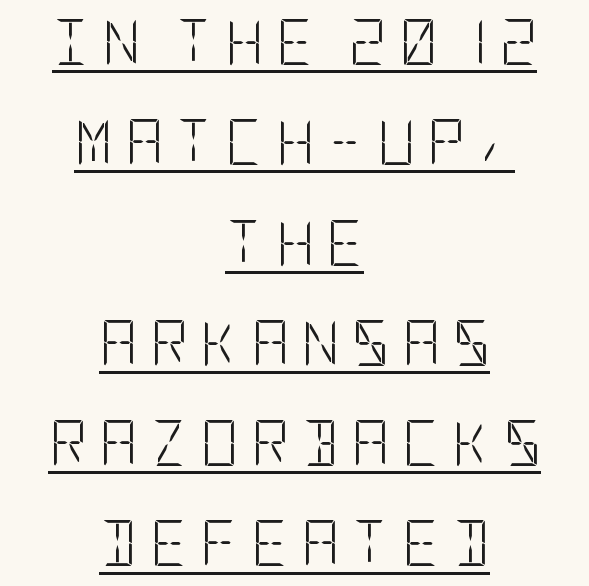
Q: Is the text bold? A: No.
Q: Is the text italic (slanted)? A: No, it is upright.
Q: Is the typeface a serif or a sans-serif typeface? A: Sans-serif.
Q: Is the text underlined? A: Yes.
Q: How is the paragraph aligned? A: Centered.
Q: Is the spacing between letters normal or unusually wide? A: Unusually wide.
Q: Is the spacing between lines tight, normal or loose? A: Loose.
Q: Width (condensed, normal, or wide)? A: Condensed.
Q: Stroke contrast? A: Low.
Q: x-height? A: Large.
